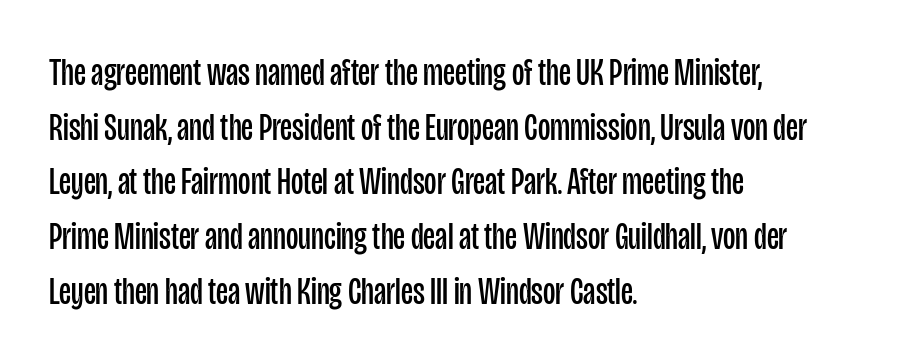
The image shows 38 px regular-weight, condensed sans-serif type, upright; set left-aligned, normal line spacing (1.44x), normal letter spacing, not underlined; low stroke contrast and a large x-height.
